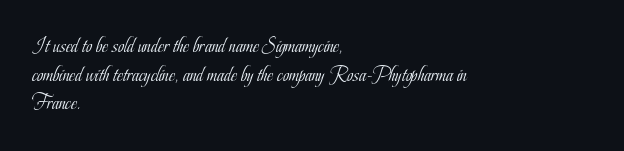
Q: Is the text bold? A: No.
Q: Is the text italic (slanted)? A: Yes.
Q: Is the text underlined? A: No.
Q: How is the paragraph aligned? A: Left-aligned.
Q: Is the spacing between letters normal or unusually wide? A: Normal.
Q: Is the spacing between lines tight, normal or loose? A: Normal.
